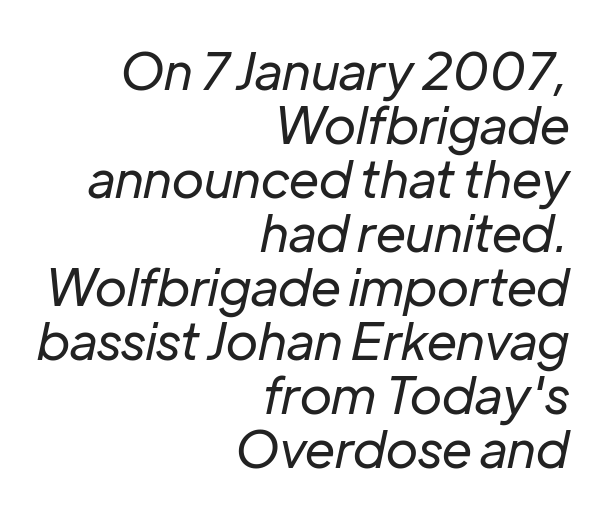
{"italic": "yes", "lean": "right", "slant_degrees": 12, "bold": "no", "weight": "regular", "width": "normal", "stroke_contrast": "low", "x_height": "medium", "monospaced": "no", "underline": "no", "align": "right", "line_spacing": "tight", "line_spacing_ratio": 1.06, "letter_spacing": "normal", "letter_spacing_em": 0.0, "glyph_px": 51}
